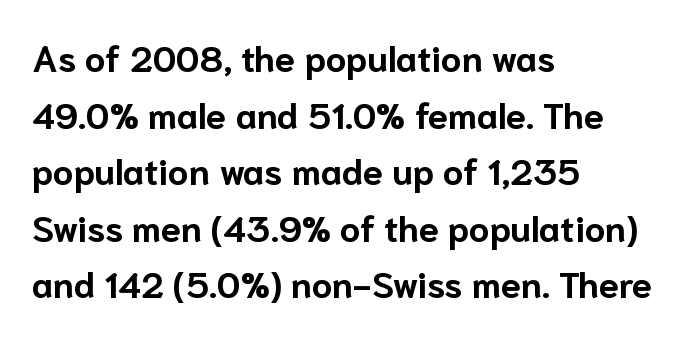
The rendering anchors every line to the left-hand side. The type family on display is of the sans-serif kind. Here the glyphs are tracked normally, forming tight word shapes. Rendered with straight, roman letterforms. The passage shown is typed in a proportional face where columns would drift. Whoever set this chose a conventional vertical rhythm.
